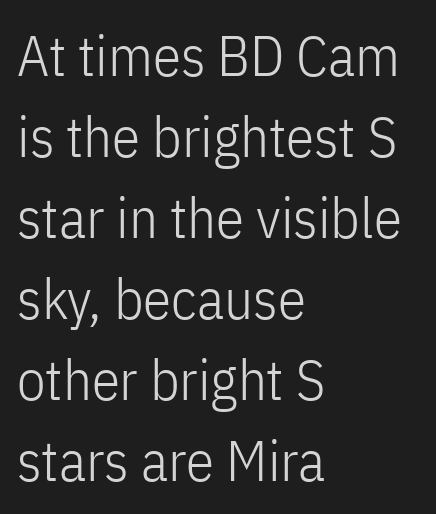
This sample keeps an unexceptional amount of space between lines. Does the lettering tilt? It doesn't — this is upright. Check where the strokes stop: nothing finishes them off — pure sans. You could call the tracking neutral — neither tight nor loose. No word sits above an underline.
